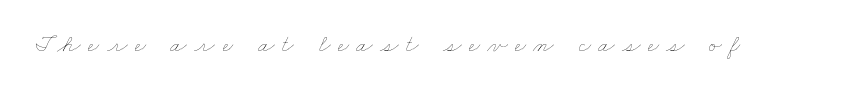
{"bold": "no", "underline": "no", "letter_spacing": "wide", "letter_spacing_em": 0.31, "glyph_px": 24}
